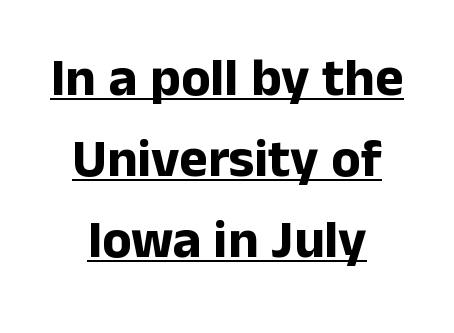
The image shows 54 px bold sans-serif type, upright; set centered, normal line spacing (1.5x), normal letter spacing, underlined; low stroke contrast and a medium x-height.
